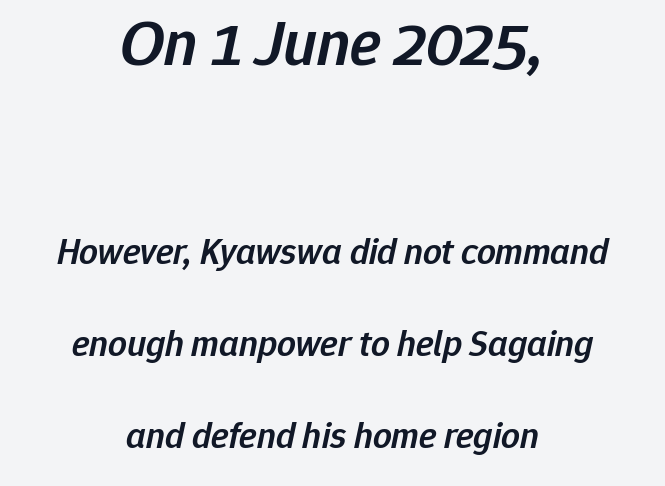
Nothing unusual about the tracking: characters are spaced as the font intends. Check under the words: just untouched page. The space between consecutive lines is lavish. The face used here is proportionally spaced, like ordinary book or web type.
